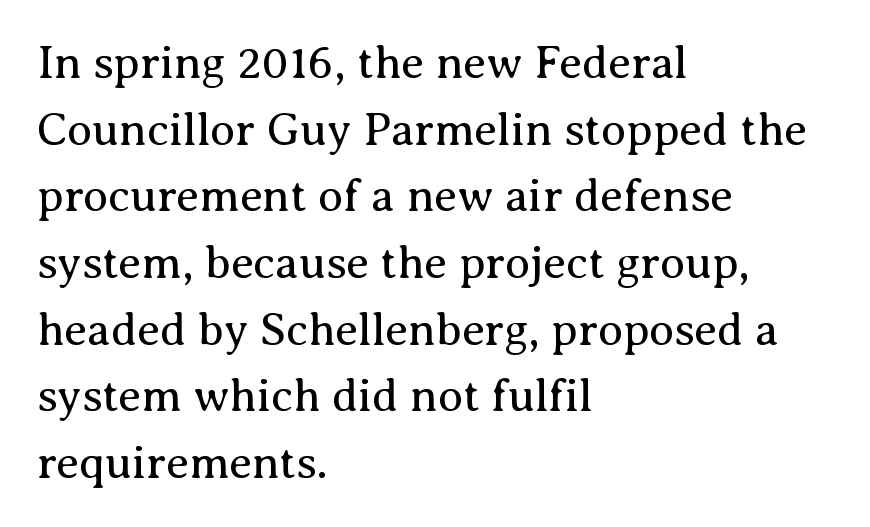
Q: Is the text bold? A: No.
Q: Is the text italic (slanted)? A: No, it is upright.
Q: Is the typeface a serif or a sans-serif typeface? A: Serif.
Q: Is the text underlined? A: No.
Q: How is the paragraph aligned? A: Left-aligned.
Q: Is the spacing between letters normal or unusually wide? A: Normal.
Q: Is the spacing between lines tight, normal or loose? A: Normal.
Q: Width (condensed, normal, or wide)? A: Normal.
Q: Stroke contrast? A: Medium.
Q: x-height? A: Medium.
Q: Monospaced? A: No.
